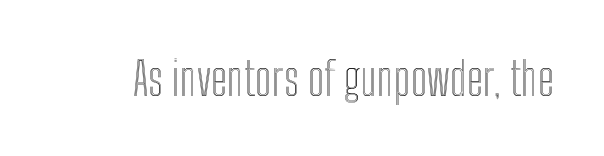
The image shows 46 px condensed type, upright; set normal letter spacing, not underlined; a medium x-height.
